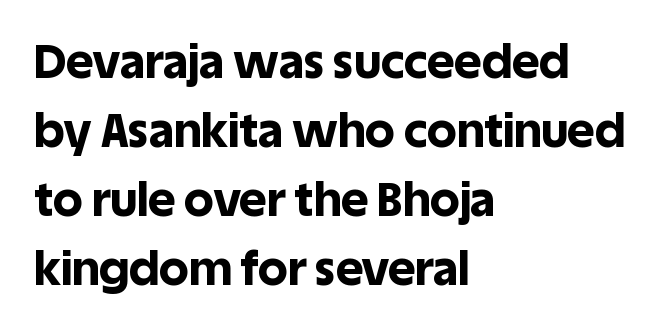
Q: Is the text bold? A: Yes.
Q: Is the text italic (slanted)? A: No, it is upright.
Q: Is the typeface a serif or a sans-serif typeface? A: Sans-serif.
Q: Is the text underlined? A: No.
Q: How is the paragraph aligned? A: Left-aligned.
Q: Is the spacing between letters normal or unusually wide? A: Normal.
Q: Is the spacing between lines tight, normal or loose? A: Normal.
Q: Width (condensed, normal, or wide)? A: Normal.
Q: x-height? A: Large.
Q: Monospaced? A: No.
